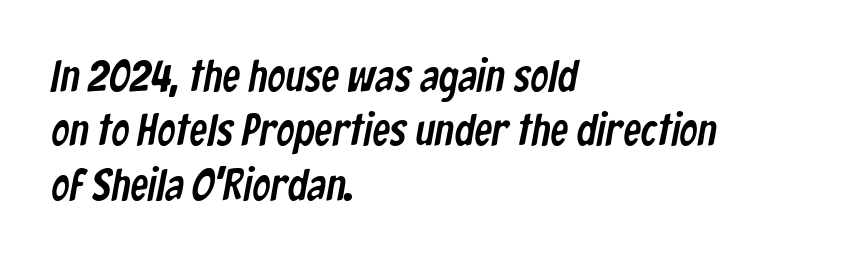
The image shows 45 px condensed sans-serif type; set left-aligned, line spacing 1.21x, normal letter spacing, not underlined; low stroke contrast and a medium x-height.
